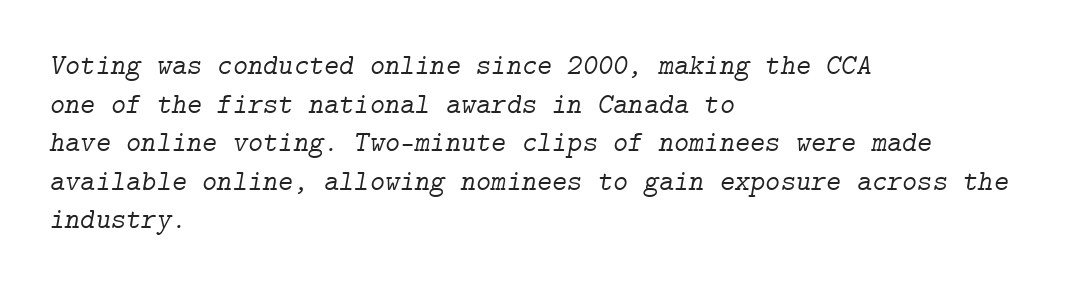
The image shows 29 px light serif type, italic (leaning right); set left-aligned, normal line spacing (1.33x), normal letter spacing, not underlined; low stroke contrast and a medium x-height.
